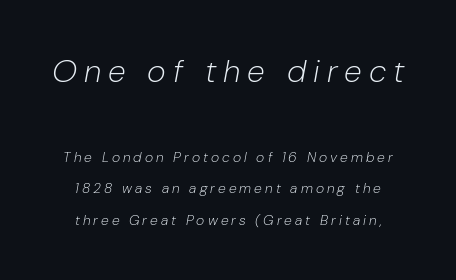
The image shows 32 px light type, italic (leaning right); set loose line spacing (2.25x), unusually wide letter spacing (+0.22 em), not underlined; the first (top) block is 2.29x larger; low stroke contrast and a medium x-height.
